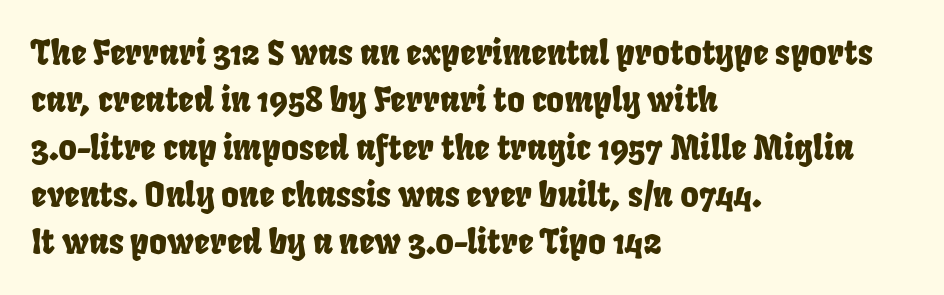
The lines in this sample share a left origin and differ only in where they stop. Note: no serifs on the glyphs. Underlining? Definitely not there. You could call the tracking neutral — neither tight nor loose. Quick note: interline space is typical. Proportional: the letters do not fall into vertical columns.
